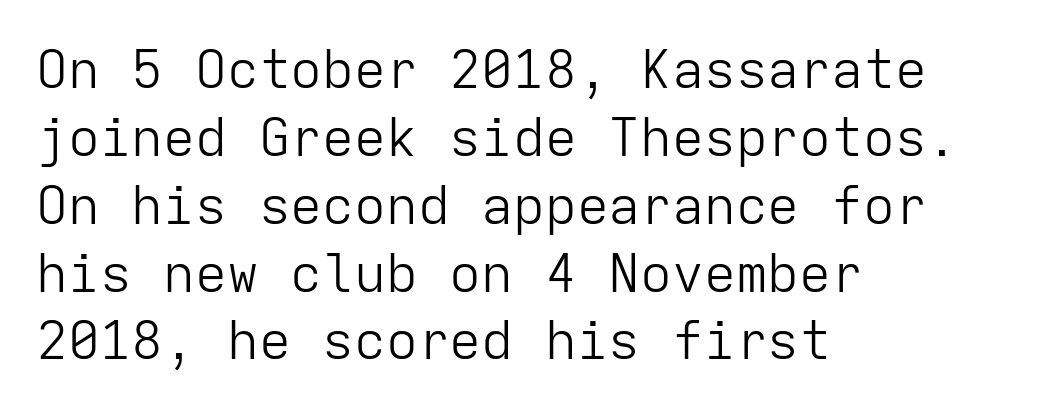
The area under the type is left untouched. Stroke thickness stays within the range of a standard reading face or lighter. The letters sit at their default tracking, neither squeezed nor spread. These lines are rendered in a fixed-pitch font.
